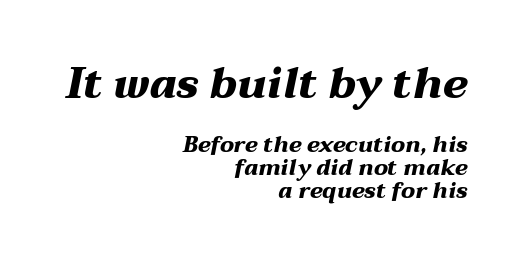
Q: Is the text bold? A: Yes.
Q: Is the text italic (slanted)? A: Yes, it leans right by about 12 degrees.
Q: Is the text underlined? A: No.
Q: How is the paragraph aligned? A: Right-aligned.
Q: Is the spacing between letters normal or unusually wide? A: Normal.
Q: Is the spacing between lines tight, normal or loose? A: Tight.
Q: Which block of text is set in a larger size, the first (top) or the second (bottom)? A: The first (top) one.
Q: Width (condensed, normal, or wide)? A: Wide.
Q: Stroke contrast? A: Medium.
Q: x-height? A: Medium.
Q: Monospaced? A: No.
